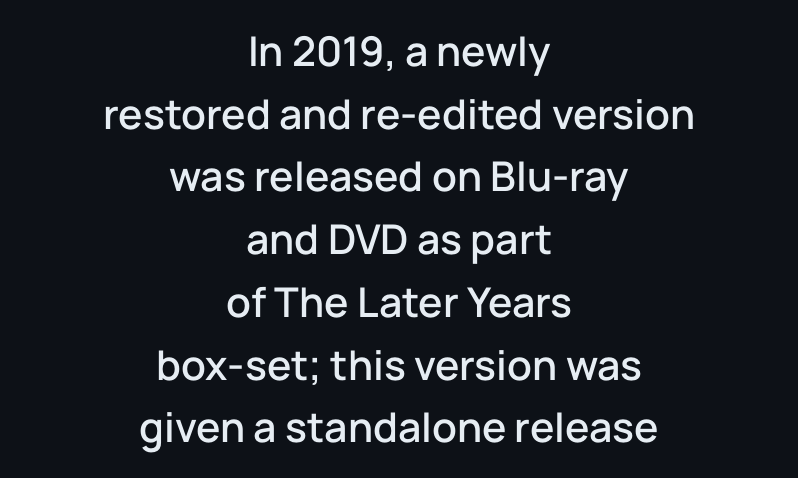
Serifs: no, the terminals of the letterforms are clean. Character widths vary here, with narrow letters taking less room than wide ones. Layout note: lines centered. Vertical spacing — default. In terms of letterspacing, this is plain default setting.
